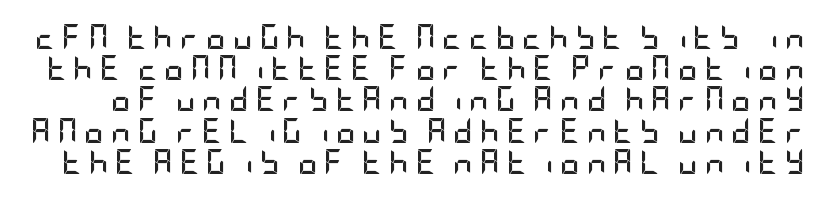
The image shows 25 px bold type, upright; set normal line spacing (1.25x), unusually wide letter spacing (+0.25 em), not underlined.
